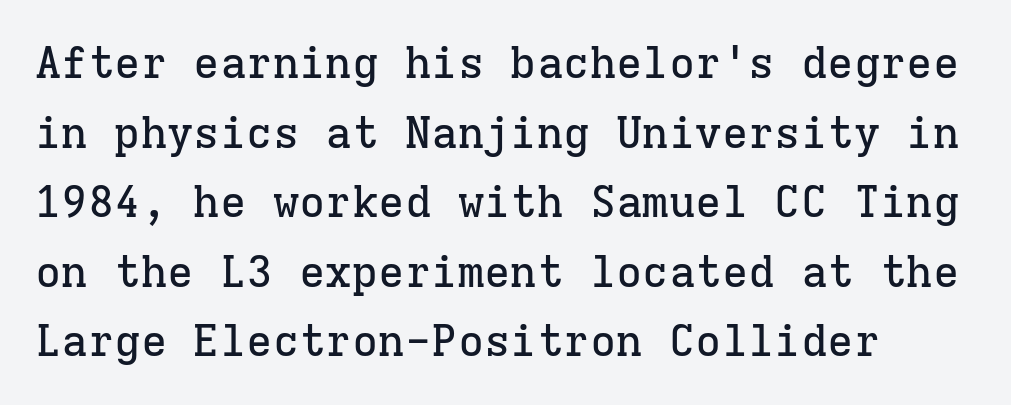
{"serif": "yes", "italic": "no", "width": "normal", "stroke_contrast": "low", "x_height": "medium", "monospaced": "yes", "underline": "no", "align": "left", "line_spacing": "normal", "line_spacing_ratio": 1.58, "letter_spacing": "normal", "letter_spacing_em": 0.0, "glyph_px": 44}
